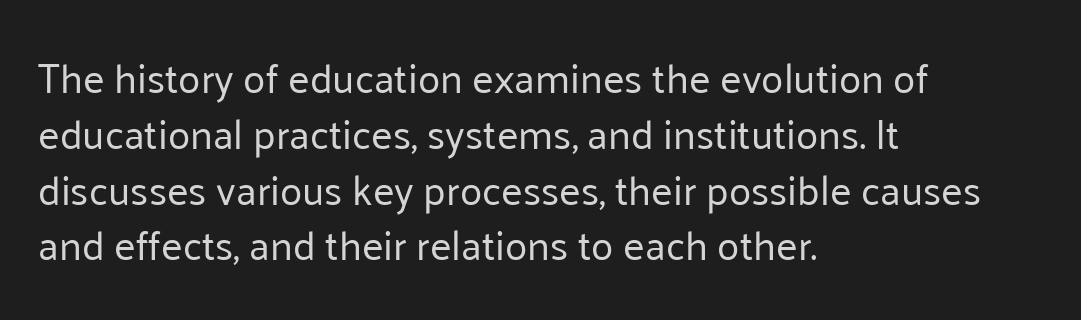
Q: Is the text bold? A: No.
Q: Is the text italic (slanted)? A: No, it is upright.
Q: Is the typeface a serif or a sans-serif typeface? A: Sans-serif.
Q: Is the text underlined? A: No.
Q: How is the paragraph aligned? A: Left-aligned.
Q: Is the spacing between letters normal or unusually wide? A: Normal.
Q: Is the spacing between lines tight, normal or loose? A: Normal.
Q: Width (condensed, normal, or wide)? A: Normal.
Q: Stroke contrast? A: Low.
Q: x-height? A: Medium.
Q: Monospaced? A: No.
